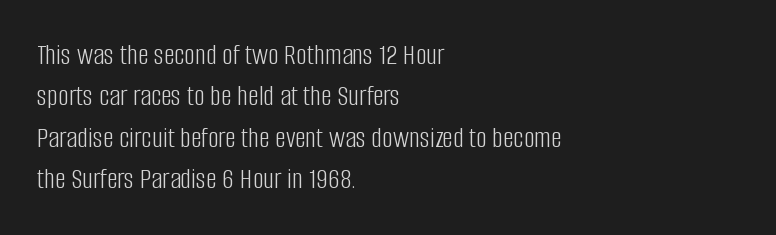
Successive baselines arrive at the customary interval. Teacher's note: observe the even left margin — that is flush-left alignment. Spacing verdict: proportional, widths tailored to each character. On a weight scale, this lands at 450 or below. You can tell from the bare stems that sans-serif type was used.
